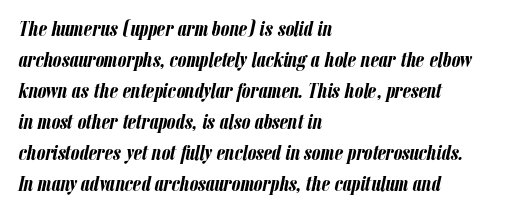
Inter-character spacing is left at the font's built-in metrics. These lines were composed using italics. These lines sit exactly where default settings would place them. This sample is left-justified, so line endings fall wherever the words run out. Anything drawn beneath the words? Only blank space.
